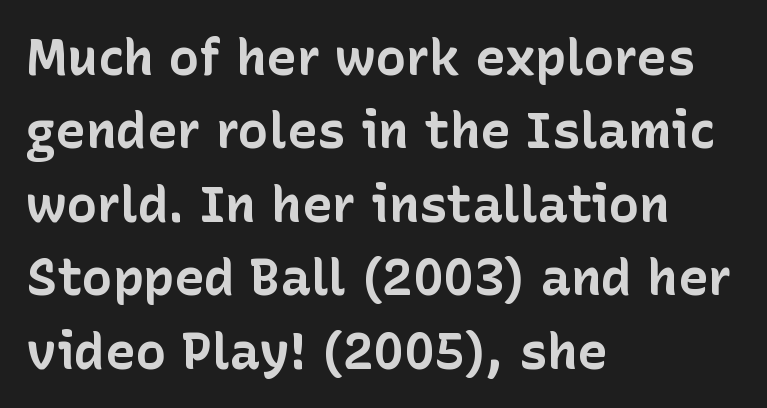
{"serif": "no", "italic": "no", "bold": "yes", "weight": "bold", "width": "normal", "stroke_contrast": "low", "x_height": "medium", "monospaced": "no", "underline": "no", "align": "left", "line_spacing": "normal", "line_spacing_ratio": 1.44, "letter_spacing": "normal", "letter_spacing_em": 0.0, "glyph_px": 51}
